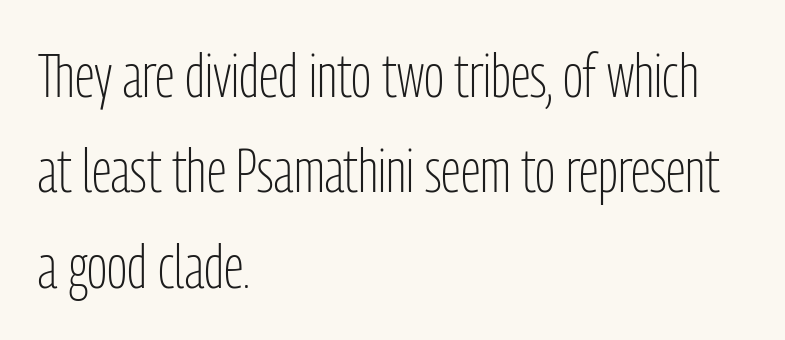
The image shows 60 px light, condensed sans-serif type, upright; set left-aligned, normal line spacing (1.59x), normal letter spacing, not underlined; low stroke contrast and a medium x-height.
